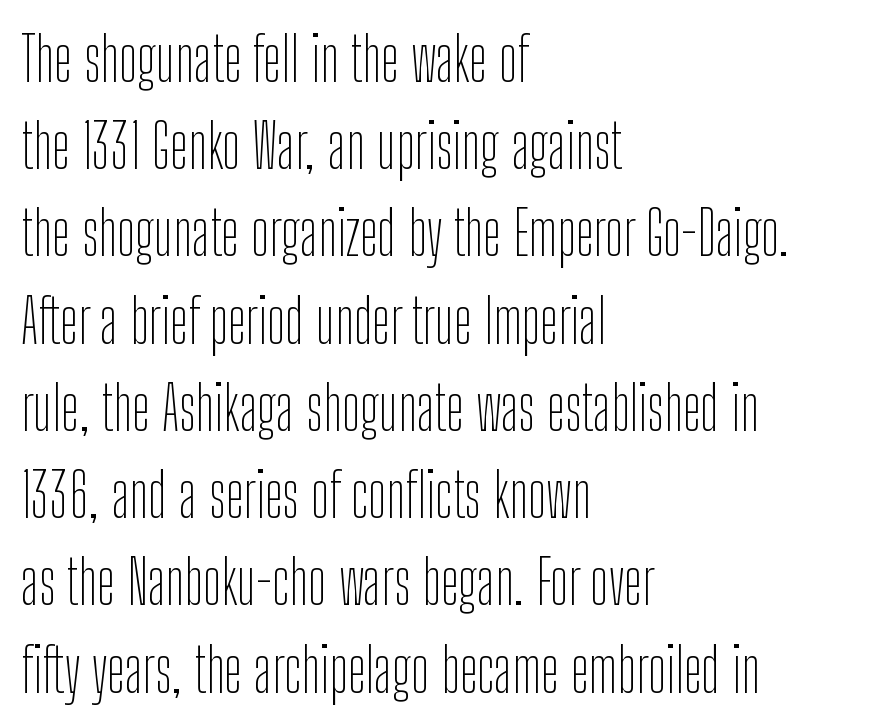
Q: Is the text bold? A: No.
Q: Is the text italic (slanted)? A: No, it is upright.
Q: Is the typeface a serif or a sans-serif typeface? A: Sans-serif.
Q: Is the text underlined? A: No.
Q: How is the paragraph aligned? A: Left-aligned.
Q: Is the spacing between letters normal or unusually wide? A: Normal.
Q: Is the spacing between lines tight, normal or loose? A: Normal.
Q: Width (condensed, normal, or wide)? A: Condensed.
Q: Stroke contrast? A: Low.
Q: x-height? A: Medium.
Q: Monospaced? A: No.
